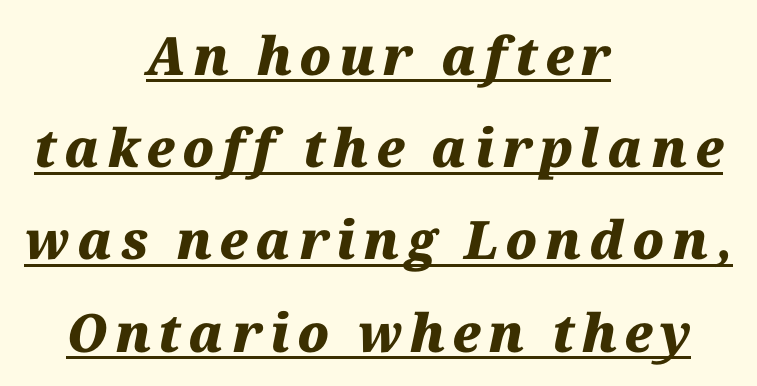
The image shows 53 px heavy type, italic (leaning right); set centered, line spacing 1.74x, underlined; medium stroke contrast and a medium x-height.
